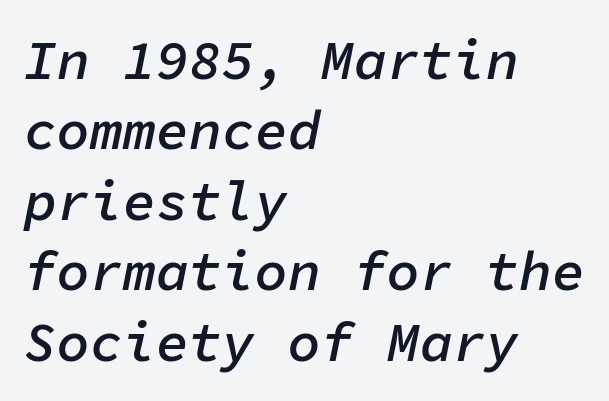
{"italic": "yes", "lean": "right", "slant_degrees": 11, "bold": "semi", "weight": "semibold", "width": "normal", "stroke_contrast": "low", "x_height": "medium", "monospaced": "yes", "underline": "no", "align": "left", "line_spacing": "normal", "line_spacing_ratio": 1.28, "letter_spacing": "normal", "letter_spacing_em": 0.0, "glyph_px": 55}
